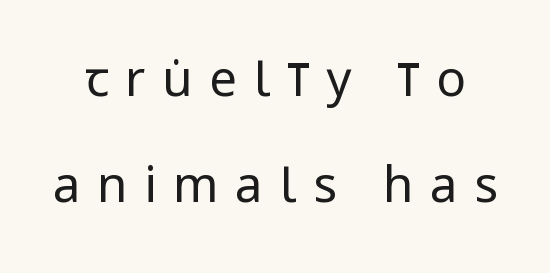
The rendering uses natural spacing where letterforms have individual widths. Font category for this specimen: sans-serif. The vertical gap from one line to the next is large. The face used here is rendered with a markedly widened letterfit.
